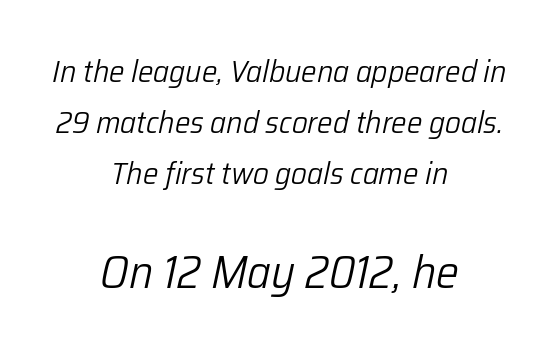
{"italic": "yes", "lean": "right", "slant_degrees": 12, "bold": "no", "weight": "light", "width": "normal", "stroke_contrast": "low", "x_height": "medium", "monospaced": "no", "underline": "no", "align": "center", "line_spacing": "normal", "line_spacing_ratio": 1.64, "letter_spacing": "normal", "letter_spacing_em": 0.0, "larger_block": "second", "size_ratio": 1.48, "glyph_px": 46}
